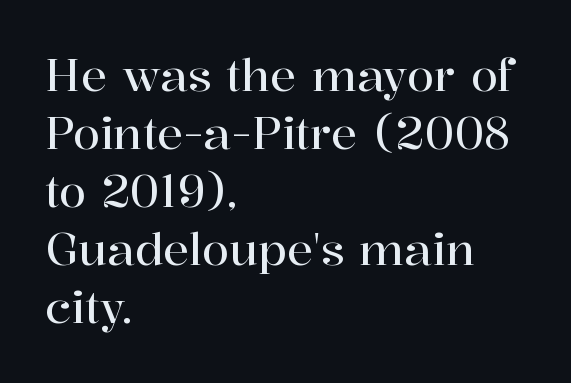
Short and long lines alike share a common starting point at left. Notice how descenders clear the ascenders below comfortably — that's standard leading. Caption: standard tracking, unaltered. You could not count columns in this text — the font is proportionally spaced. The string is rendered with underlining switched off. The font's upright variant was chosen for this text.
